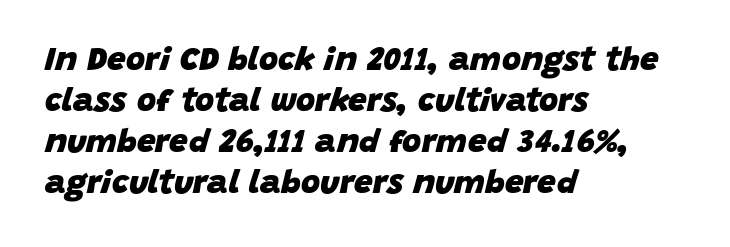
Q: Is the text bold? A: Yes.
Q: Is the text italic (slanted)? A: Yes, it leans right by about 15 degrees.
Q: Is the text underlined? A: No.
Q: How is the paragraph aligned? A: Left-aligned.
Q: Is the spacing between letters normal or unusually wide? A: Normal.
Q: Width (condensed, normal, or wide)? A: Normal.
Q: Stroke contrast? A: Low.
Q: x-height? A: Large.
Q: Monospaced? A: No.
